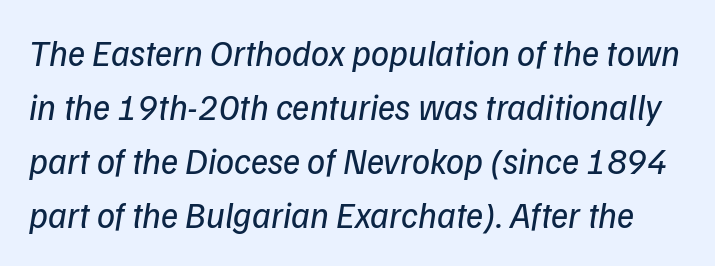
Bold? No — there's no thickening of the strokes. The rendering uses natural spacing where letterforms have individual widths. There is no visible air inserted between adjacent glyphs. To sum up the face: it is a sans, with no serifs. Vertically, the passage feels balanced, rows spaced as you'd expect. The space beneath each line is pristine and unruled.
